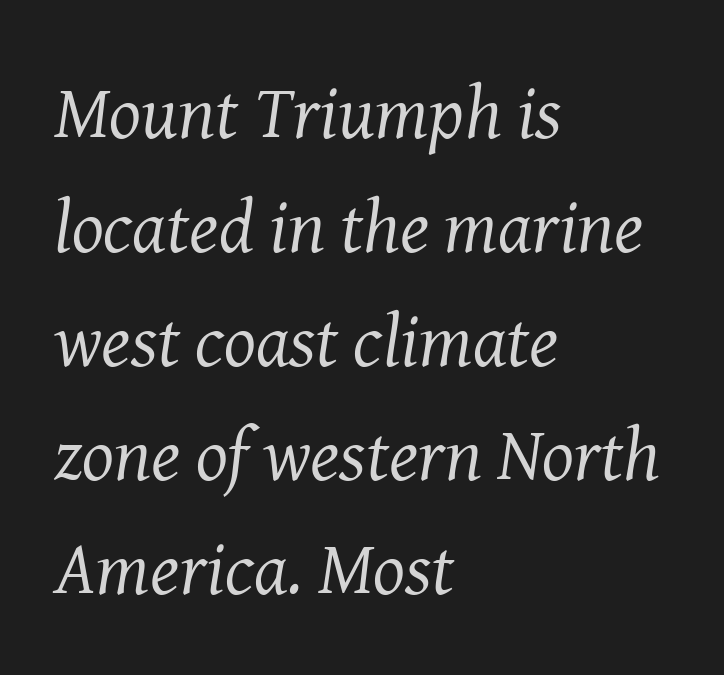
{"serif": "yes", "italic": "yes", "lean": "right", "slant_degrees": 8, "bold": "no", "weight": "regular", "width": "normal", "stroke_contrast": "medium", "x_height": "medium", "monospaced": "no", "underline": "no", "align": "left", "line_spacing": "normal", "line_spacing_ratio": 1.52, "letter_spacing": "normal", "letter_spacing_em": 0.0, "glyph_px": 75}
